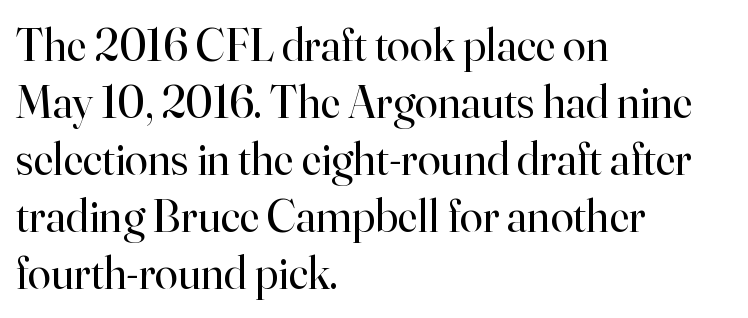
Does the type have serifs? Yes, each stem ends in a small foot. Vertical stems look standard width or narrower in stroke. These lines keep a tight, regular rhythm from letter to letter. Spacing verdict: proportional, widths tailored to each character.
